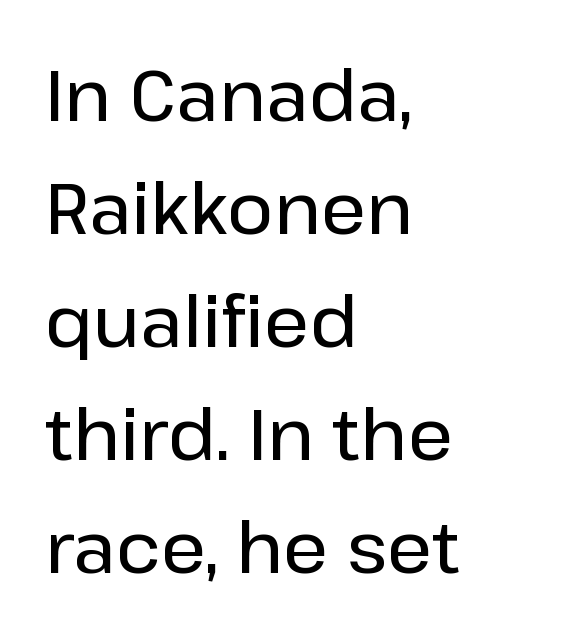
The type family on display is of the sans-serif kind. What's the leading like? Ordinary, nothing unusual. The rendering keeps characters at their native spacing. Each letter keeps its own natural width here, so spacing adapts to shape.
